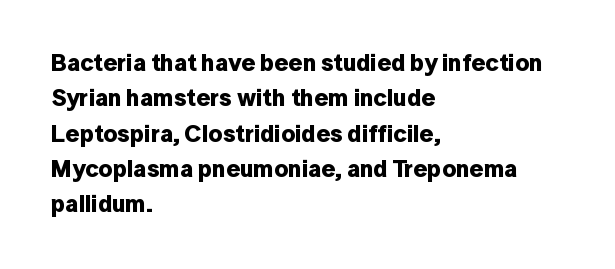
The baseline area is clear. Rendered with straight, roman letterforms. The face used here has the dense, thick strokes of a bold. One-word summary of the alignment: left.
